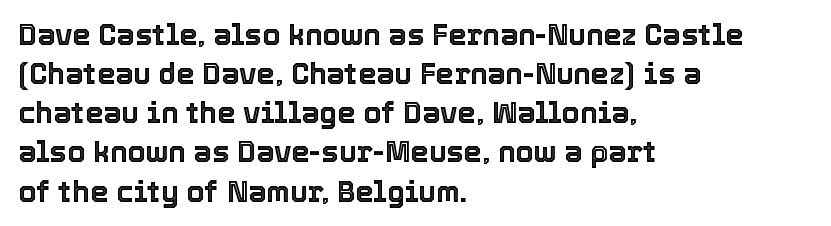
Q: Is the text italic (slanted)? A: No, it is upright.
Q: Is the text underlined? A: No.
Q: How is the paragraph aligned? A: Left-aligned.
Q: Is the spacing between letters normal or unusually wide? A: Normal.
Q: Is the spacing between lines tight, normal or loose? A: Normal.
Q: Width (condensed, normal, or wide)? A: Normal.
Q: x-height? A: Medium.
Q: Monospaced? A: No.
